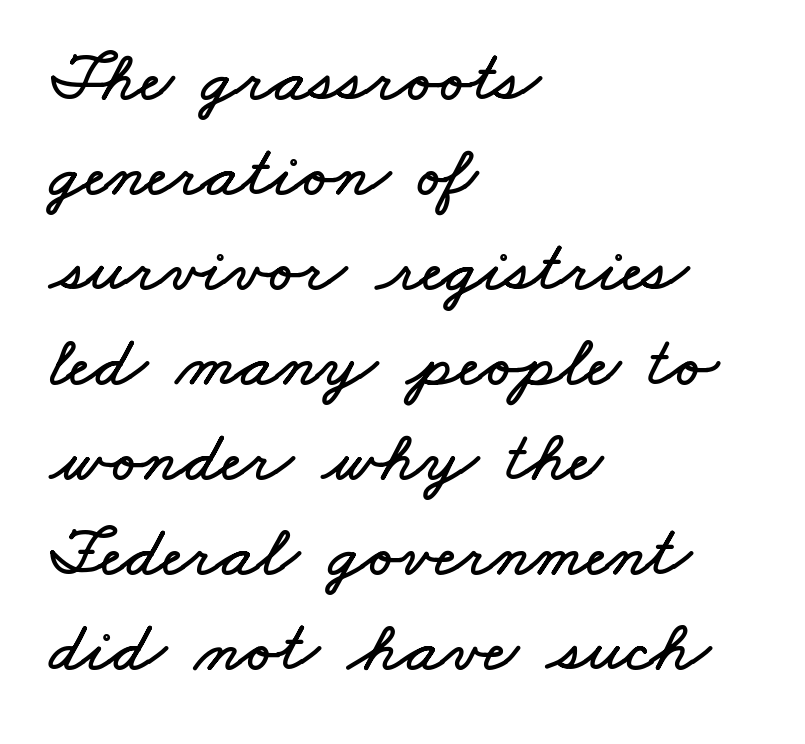
The image shows 72 px wide type; set left-aligned, normal line spacing (1.32x), normal letter spacing, not underlined; low stroke contrast and a small x-height.
